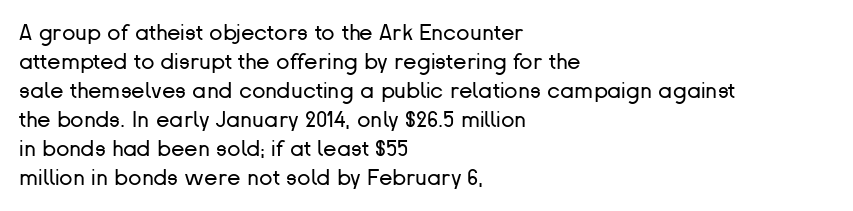
Tall strokes in this sample are plumb rather than angled. The passage shown has conventional tracking throughout. Every row of glyphs begins at an identical x-position on the left. A normal amount of white space separates one row of letters from the next. Type without underlining.
